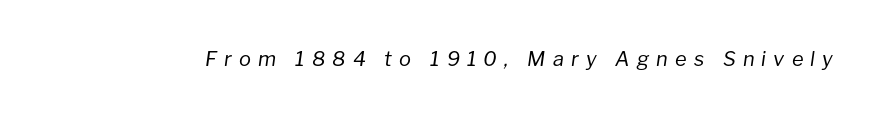
The image shows 20 px text type, italic (leaning right); set unusually wide letter spacing (+0.36 em), not underlined.
